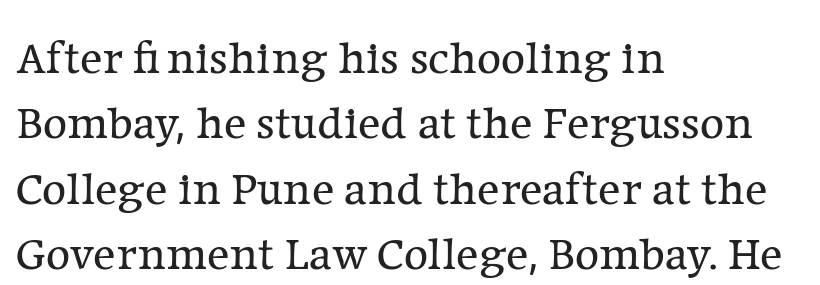
The image shows 47 px regular-weight serif type, upright; set left-aligned, normal line spacing (1.39x), normal letter spacing, not underlined; low stroke contrast and a medium x-height.
